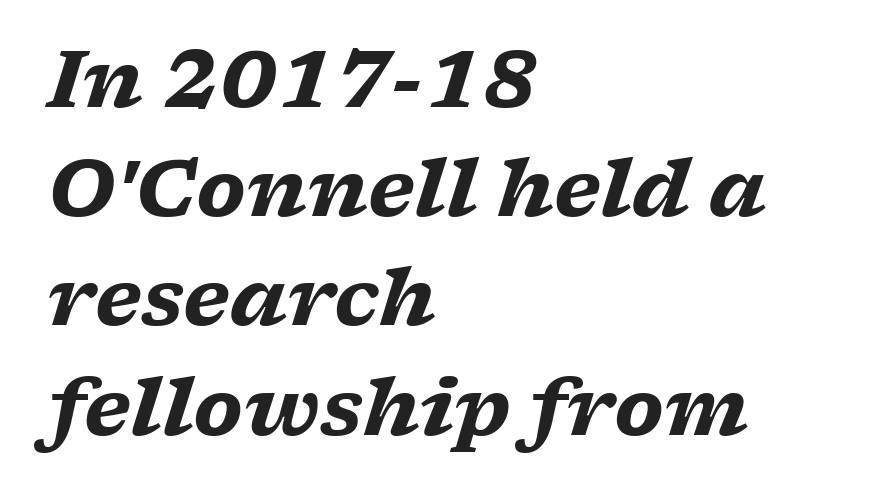
The image shows 78 px heavy, wide serif type, italic (leaning right); set left-aligned, normal line spacing (1.4x), normal letter spacing, not underlined; low stroke contrast and a medium x-height.
